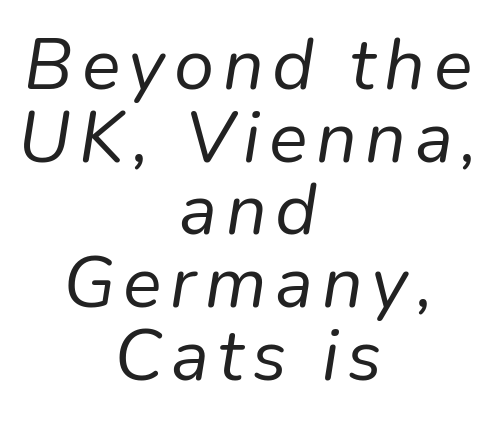
The baseline area is clear. The lettering tilts uniformly, giving the passage an italic look. The paragraph shown floats in the horizontal middle. Ink coverage per letter is moderate at most.
